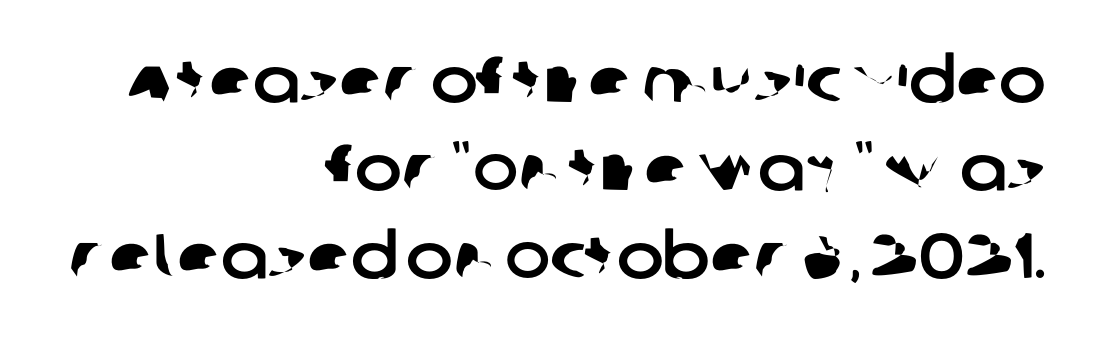
Does the copy run flush right? Yes — the right margin is perfectly even. Is this a fixed-width face? No — the glyphs have proportional, varying widths. The type family on display is of the sans-serif kind. What's the leading like? Ordinary, nothing unusual. Observe the ordinary spacing: letters are neighbours, not strangers. The baseline area is clear.
